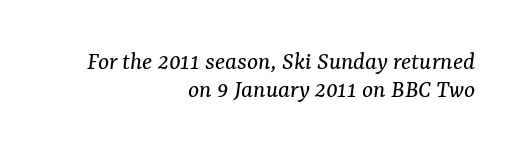
{"italic": "yes", "lean": "right", "slant_degrees": 7, "bold": "no", "underline": "no", "align": "right", "line_spacing": "tight", "line_spacing_ratio": 1.06, "letter_spacing": "normal", "letter_spacing_em": 0.0, "glyph_px": 26}
